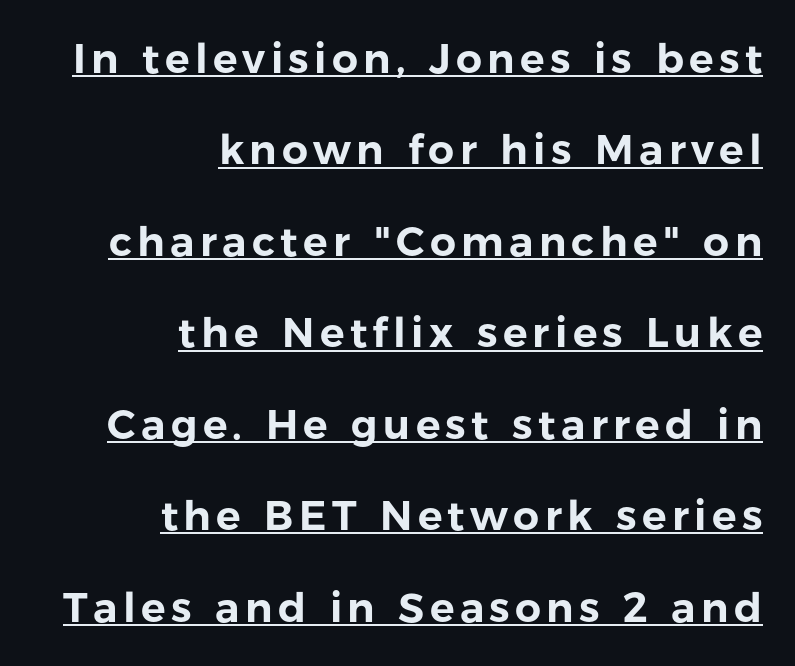
Q: Is the text italic (slanted)? A: No, it is upright.
Q: Is the typeface a serif or a sans-serif typeface? A: Sans-serif.
Q: Is the text underlined? A: Yes.
Q: How is the paragraph aligned? A: Right-aligned.
Q: Is the spacing between lines tight, normal or loose? A: Loose.
Q: Width (condensed, normal, or wide)? A: Normal.
Q: Stroke contrast? A: Low.
Q: x-height? A: Medium.
Q: Monospaced? A: No.
